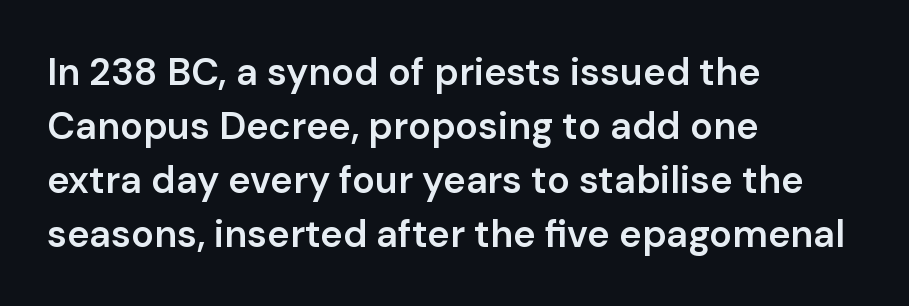
Q: Is the text bold? A: Semi-bold.
Q: Is the text italic (slanted)? A: No, it is upright.
Q: Is the typeface a serif or a sans-serif typeface? A: Sans-serif.
Q: Is the text underlined? A: No.
Q: How is the paragraph aligned? A: Left-aligned.
Q: Is the spacing between letters normal or unusually wide? A: Normal.
Q: Is the spacing between lines tight, normal or loose? A: Normal.
Q: Width (condensed, normal, or wide)? A: Normal.
Q: Stroke contrast? A: Low.
Q: x-height? A: Medium.
Q: Monospaced? A: No.
